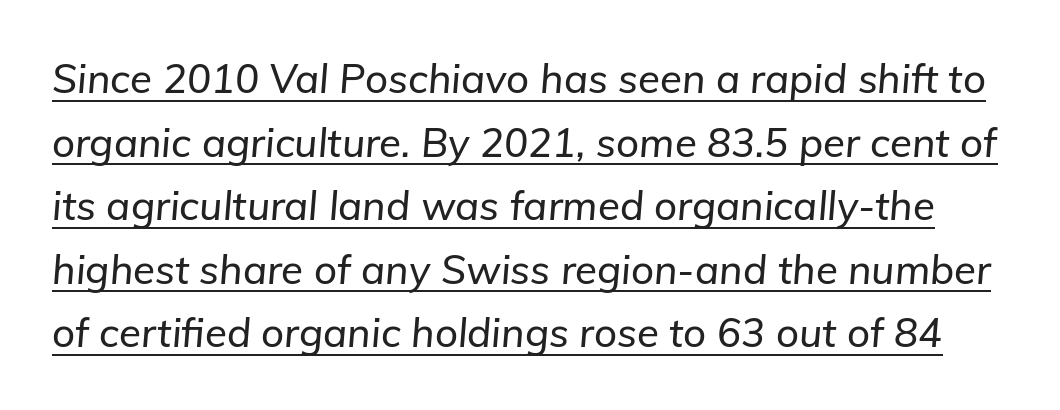
{"italic": "yes", "lean": "right", "slant_degrees": 5, "width": "normal", "stroke_contrast": "low", "x_height": "medium", "monospaced": "no", "underline": "yes", "line_spacing": "normal", "line_spacing_ratio": 1.59, "letter_spacing": "normal", "letter_spacing_em": 0.0, "glyph_px": 40}
